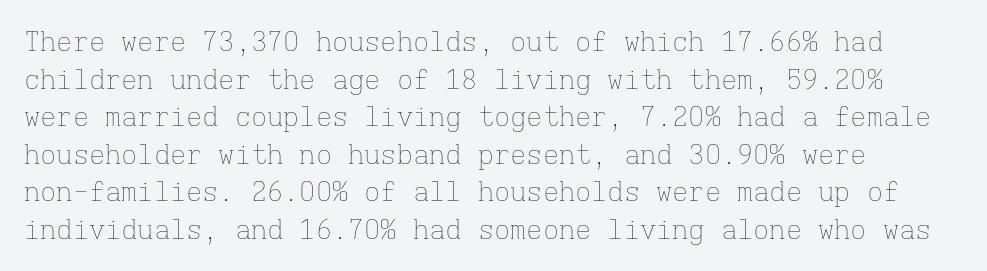
{"italic": "no", "bold": "no", "underline": "no", "align": "left", "line_spacing": "normal", "line_spacing_ratio": 1.39, "letter_spacing": "normal", "letter_spacing_em": 0.0, "glyph_px": 27}
